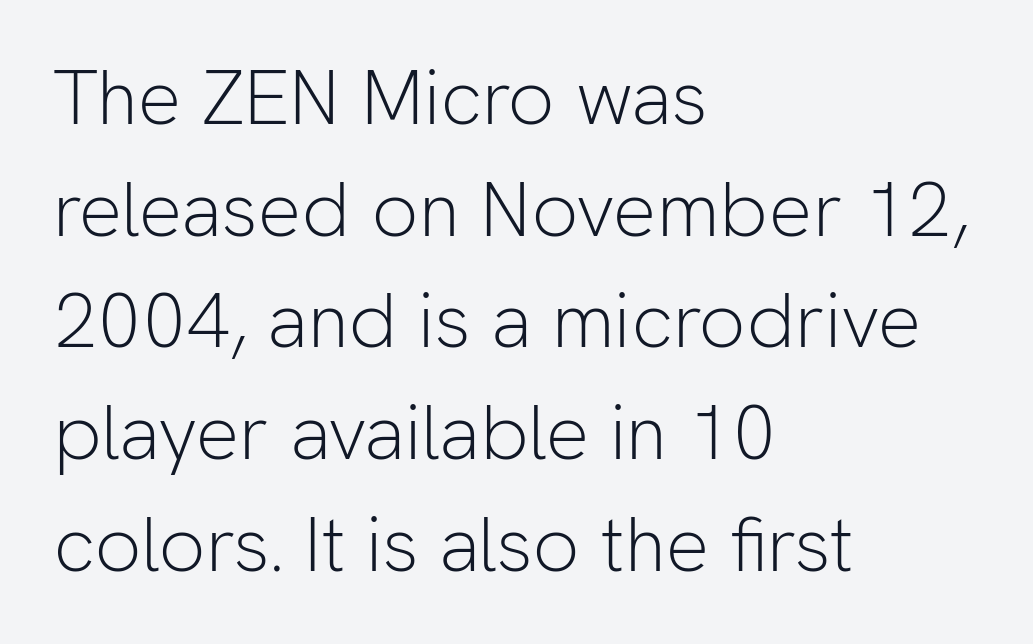
The image shows 77 px light sans-serif type, upright; set left-aligned, normal line spacing (1.45x), normal letter spacing, not underlined; low stroke contrast and a medium x-height.
